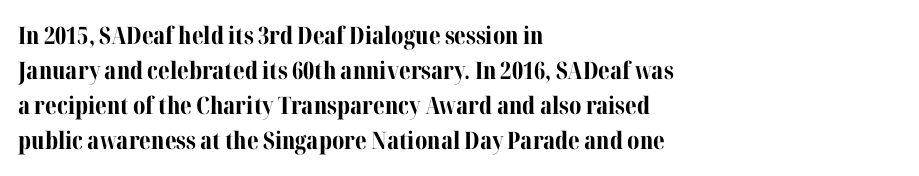
A classic flush-left, rag-right setting is used for this passage. The strokes are fattened all the way to bold. Plain, unruled lines of type. Tracking value appears to be zero — textbook default spacing.
